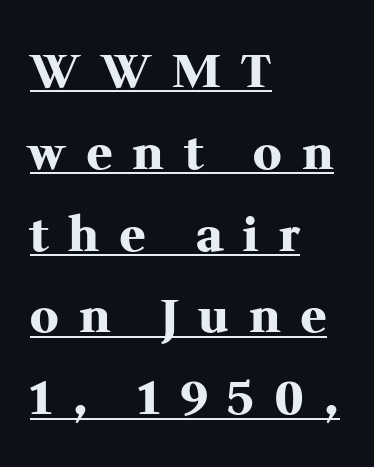
Q: Is the text bold? A: Yes.
Q: Is the text italic (slanted)? A: No, it is upright.
Q: Is the typeface a serif or a sans-serif typeface? A: Serif.
Q: Is the text underlined? A: Yes.
Q: How is the paragraph aligned? A: Left-aligned.
Q: Is the spacing between letters normal or unusually wide? A: Unusually wide.
Q: Width (condensed, normal, or wide)? A: Normal.
Q: Stroke contrast? A: Medium.
Q: x-height? A: Medium.
Q: Monospaced? A: No.
